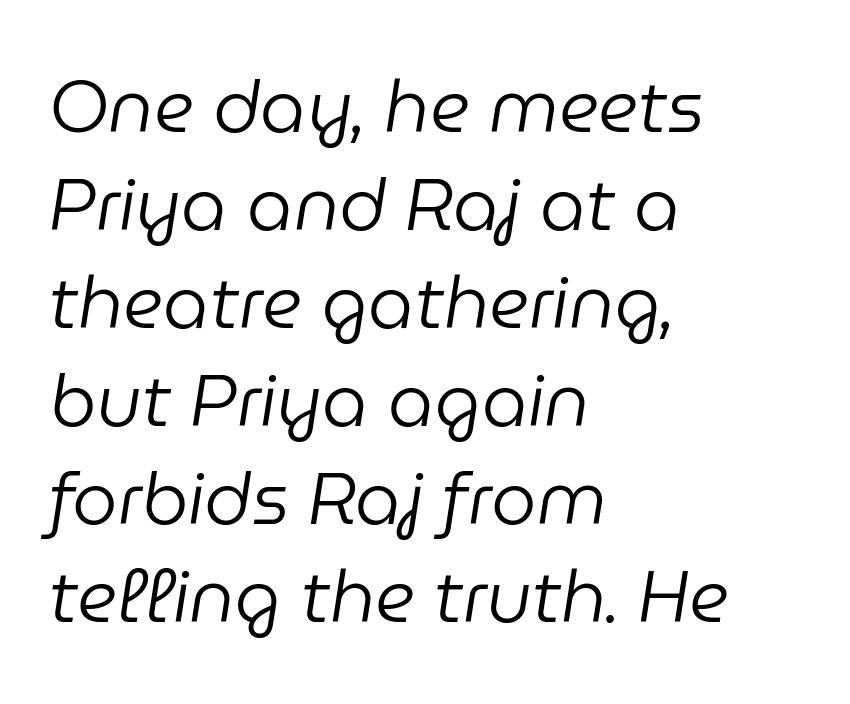
Q: Is the text bold? A: No.
Q: Is the text italic (slanted)? A: Yes, it leans right by about 9 degrees.
Q: Is the text underlined? A: No.
Q: How is the paragraph aligned? A: Left-aligned.
Q: Is the spacing between letters normal or unusually wide? A: Normal.
Q: Is the spacing between lines tight, normal or loose? A: Normal.
Q: Width (condensed, normal, or wide)? A: Normal.
Q: Stroke contrast? A: Low.
Q: x-height? A: Medium.
Q: Monospaced? A: No.
